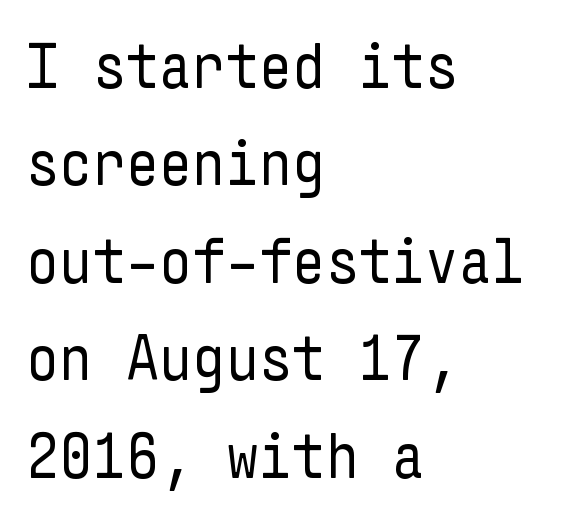
{"serif": "no", "italic": "no", "bold": "no", "weight": "regular", "width": "condensed", "stroke_contrast": "low", "x_height": "medium", "underline": "no", "align": "left", "line_spacing": "normal", "line_spacing_ratio": 1.5, "letter_spacing": "normal", "letter_spacing_em": 0.0, "glyph_px": 65}
